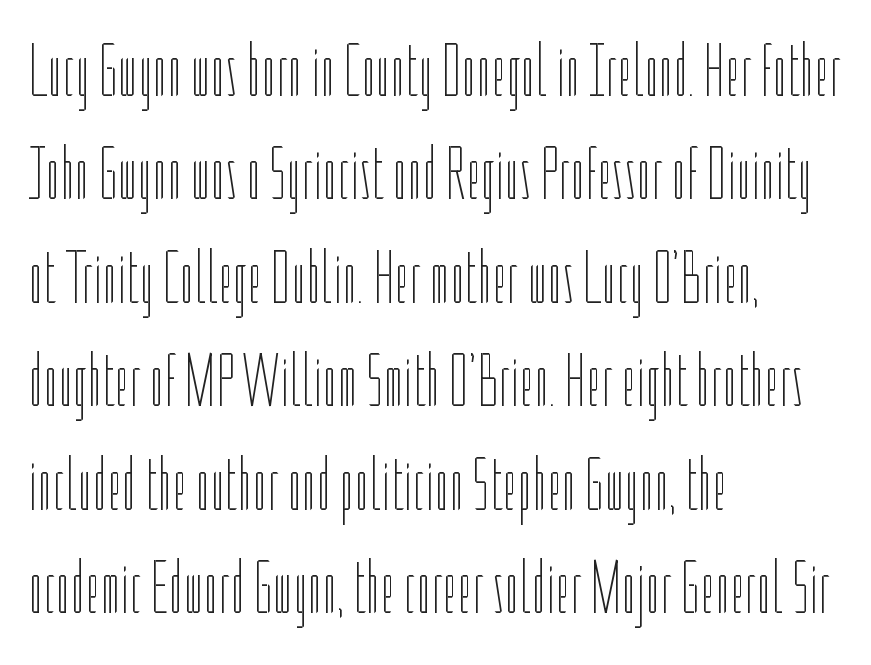
The image shows 75 px thin, condensed type, upright; set left-aligned, normal line spacing (1.38x), normal letter spacing, not underlined; low stroke contrast and a medium x-height.
